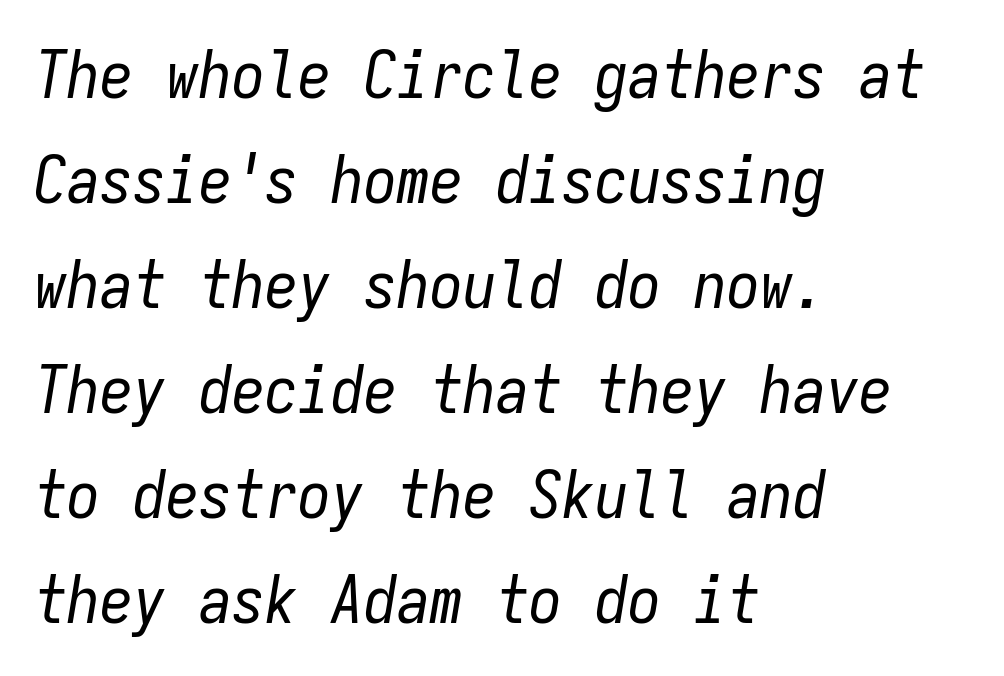
The font is comparable to plain body text, perhaps lighter. Line beginnings align vertically; line endings do not. The whole block is typeset with a tilt. The type is set solid horizontally, with unmodified tracking.
